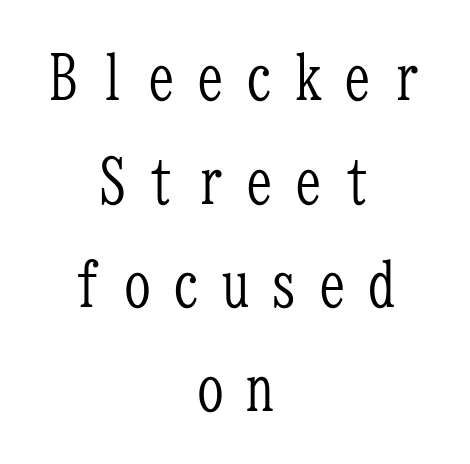
The string is rendered with underlining switched off. You can tell from the footed stems that serif type was used. A typesetter would call this monospace, since all characters share one set width. The font sits on the lighter half of the weight spectrum, regular included.
